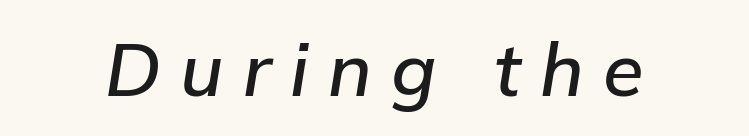
{"italic": "yes", "lean": "right", "slant_degrees": 9, "width": "normal", "stroke_contrast": "low", "x_height": "medium", "monospaced": "no", "underline": "no", "letter_spacing": "wide", "letter_spacing_em": 0.26, "glyph_px": 74}
